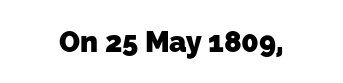
{"serif": "no", "bold": "yes", "weight": "heavy", "width": "normal", "stroke_contrast": "low", "x_height": "medium", "monospaced": "no", "underline": "no", "letter_spacing": "normal", "letter_spacing_em": 0.0, "glyph_px": 29}
